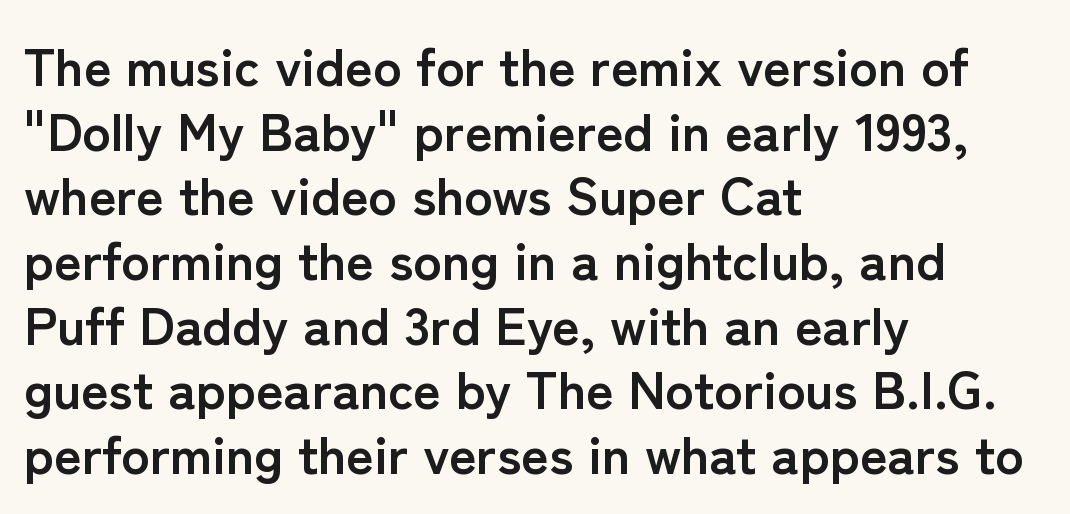
Q: Is the text bold? A: Yes.
Q: Is the text italic (slanted)? A: No, it is upright.
Q: Is the typeface a serif or a sans-serif typeface? A: Sans-serif.
Q: Is the text underlined? A: No.
Q: How is the paragraph aligned? A: Left-aligned.
Q: Is the spacing between letters normal or unusually wide? A: Normal.
Q: Width (condensed, normal, or wide)? A: Normal.
Q: Stroke contrast? A: Low.
Q: x-height? A: Medium.
Q: Monospaced? A: No.
